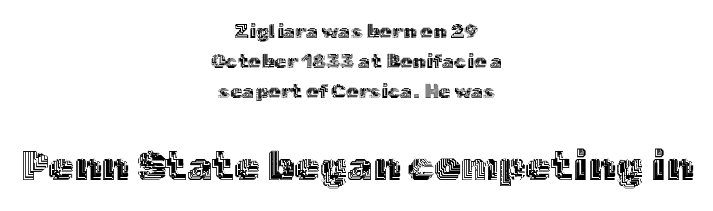
The image shows 41 px text type, upright; set centered, normal line spacing (1.49x), normal letter spacing, not underlined; the second (bottom) block is 2.05x larger; a medium x-height.
